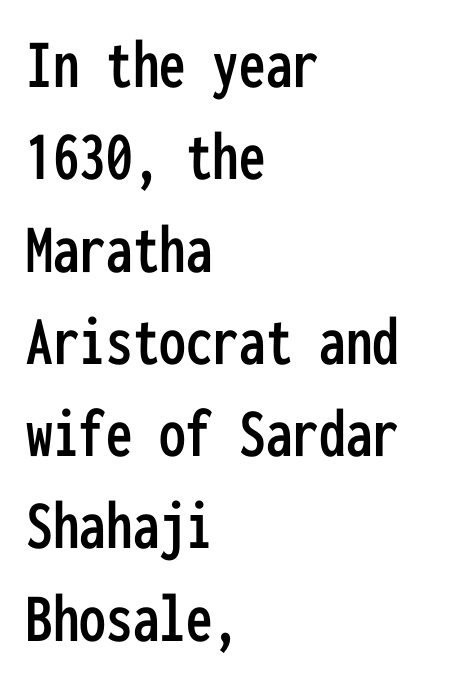
{"serif": "no", "italic": "no", "width": "condensed", "stroke_contrast": "low", "x_height": "medium", "monospaced": "yes", "underline": "no", "align": "left", "line_spacing": "normal", "line_spacing_ratio": 1.3, "letter_spacing": "normal", "letter_spacing_em": 0.0, "glyph_px": 71}
